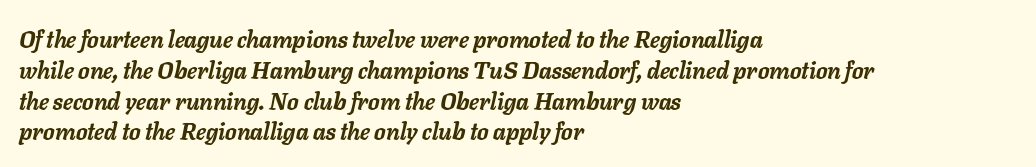
{"italic": "yes", "lean": "right", "slant_degrees": 11, "bold": "yes", "underline": "no", "align": "left", "line_spacing": "normal", "line_spacing_ratio": 1.34, "letter_spacing": "normal", "letter_spacing_em": 0.0, "glyph_px": 23}
